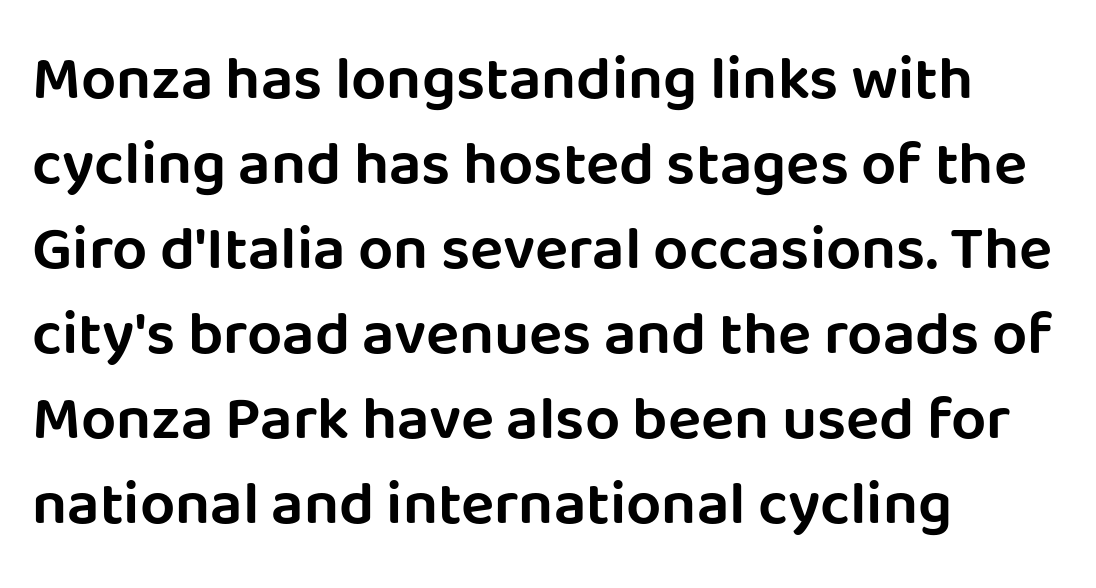
Q: Is the text italic (slanted)? A: No, it is upright.
Q: Is the typeface a serif or a sans-serif typeface? A: Sans-serif.
Q: Is the text underlined? A: No.
Q: How is the paragraph aligned? A: Left-aligned.
Q: Is the spacing between letters normal or unusually wide? A: Normal.
Q: Is the spacing between lines tight, normal or loose? A: Normal.
Q: Width (condensed, normal, or wide)? A: Normal.
Q: Stroke contrast? A: Low.
Q: x-height? A: Large.
Q: Monospaced? A: No.
